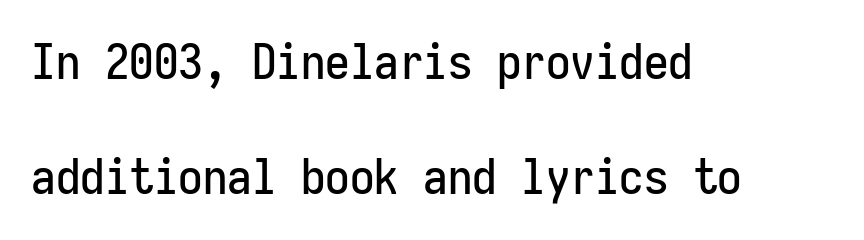
{"serif": "no", "italic": "no", "width": "condensed", "stroke_contrast": "low", "x_height": "medium", "monospaced": "yes", "underline": "no", "align": "left", "line_spacing": "loose", "line_spacing_ratio": 2.35, "letter_spacing": "normal", "letter_spacing_em": 0.0, "glyph_px": 49}
